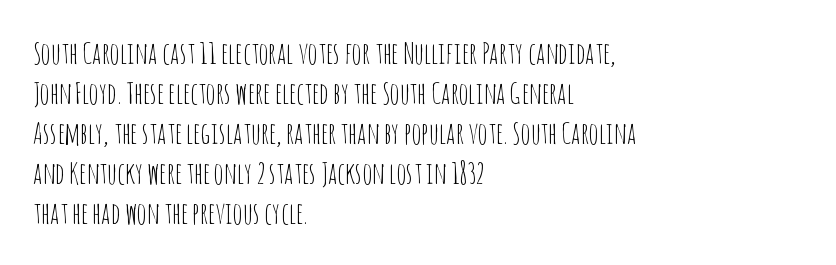
{"serif": "no", "italic": "no", "bold": "no", "weight": "thin", "width": "condensed", "stroke_contrast": "low", "x_height": "large", "monospaced": "no", "underline": "no", "align": "left", "line_spacing": "normal", "line_spacing_ratio": 1.33, "letter_spacing": "normal", "letter_spacing_em": 0.0, "glyph_px": 30}
